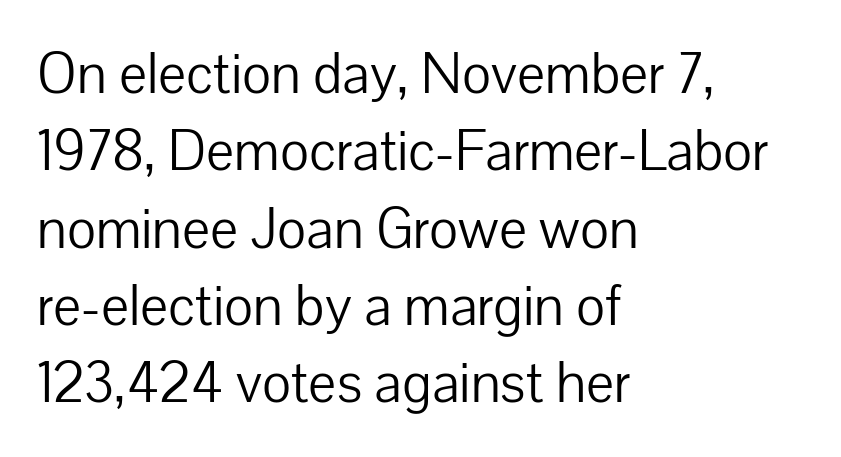
Where is the straight margin? On the left. The axis of the letterforms is exactly vertical. Is the stroke heavy? The answer is a plain regular-or-lighter. Underlining? Definitely not there.
